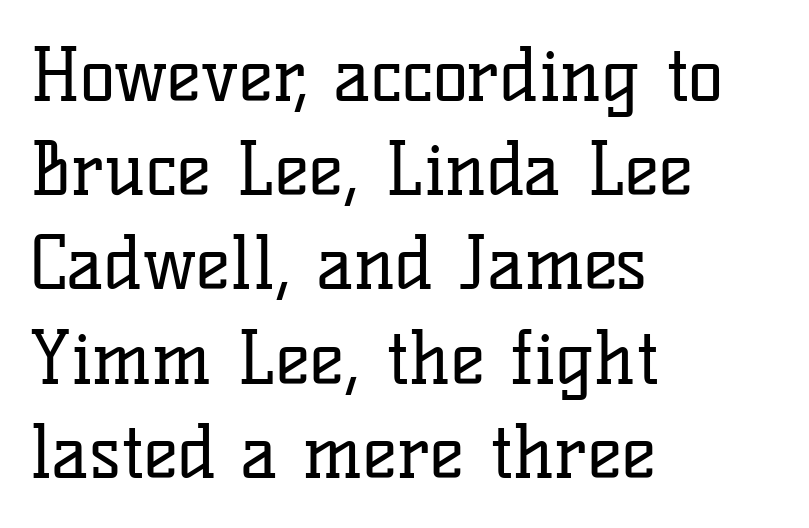
Q: Is the text bold? A: No.
Q: Is the text italic (slanted)? A: No, it is upright.
Q: Is the typeface a serif or a sans-serif typeface? A: Serif.
Q: Is the text underlined? A: No.
Q: How is the paragraph aligned? A: Left-aligned.
Q: Is the spacing between letters normal or unusually wide? A: Normal.
Q: Is the spacing between lines tight, normal or loose? A: Normal.
Q: Width (condensed, normal, or wide)? A: Normal.
Q: Stroke contrast? A: Low.
Q: x-height? A: Medium.
Q: Monospaced? A: No.
